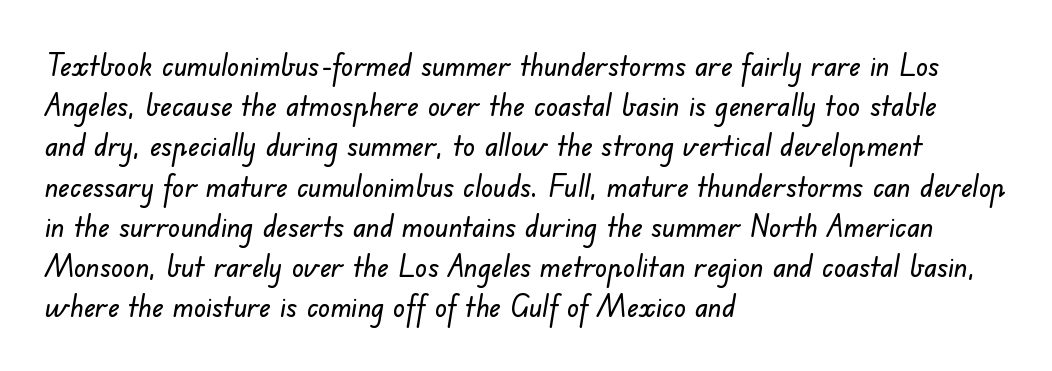
The image shows 30 px sans-serif type; set left-aligned, normal line spacing (1.34x), normal letter spacing, not underlined; low stroke contrast and a small x-height.
